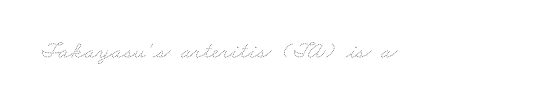
{"bold": "no", "underline": "no", "letter_spacing": "normal", "letter_spacing_em": 0.0, "glyph_px": 24}
